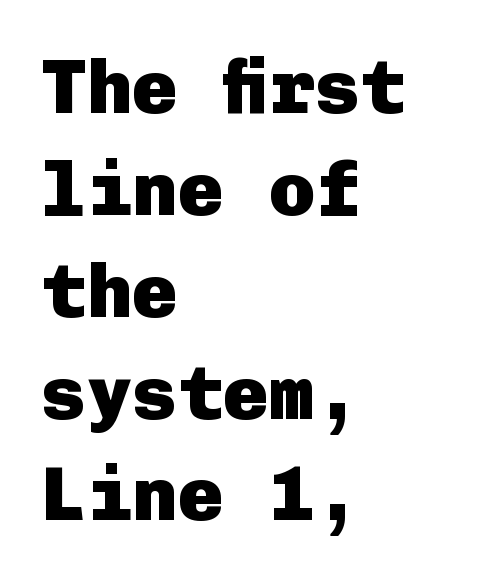
The font family rendered here belongs to the sans-serif group. Only glyphs here, with clear space below each row. Leftover space on each line is placed entirely after the last word. Weight: bold. Between one letter and the next there's only the usual sliver of space. Tall strokes in this sample are plumb rather than angled.
